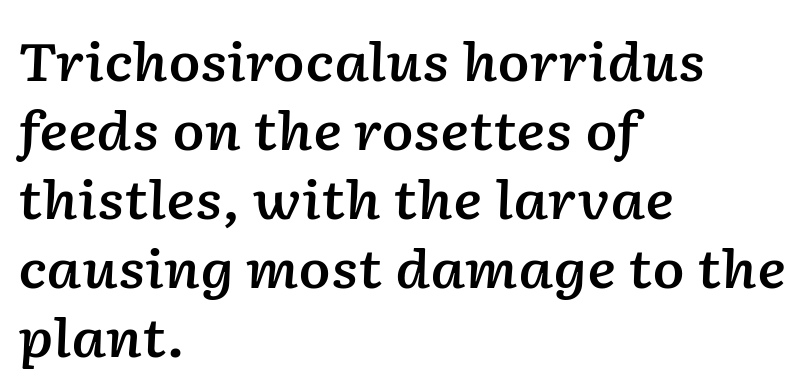
{"italic": "yes", "lean": "right", "slant_degrees": 2, "bold": "semi", "weight": "semibold", "width": "normal", "stroke_contrast": "low", "x_height": "medium", "monospaced": "no", "underline": "no", "align": "left", "line_spacing": "normal", "line_spacing_ratio": 1.3, "letter_spacing": "normal", "letter_spacing_em": 0.0, "glyph_px": 53}
